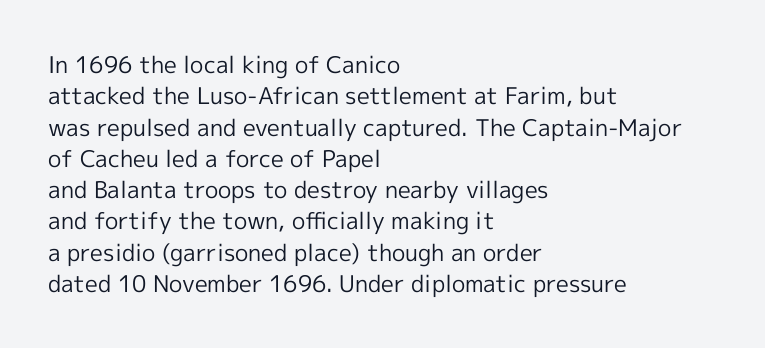
Q: Is the text bold? A: No.
Q: Is the text italic (slanted)? A: No, it is upright.
Q: Is the text underlined? A: No.
Q: How is the paragraph aligned? A: Left-aligned.
Q: Is the spacing between letters normal or unusually wide? A: Normal.
Q: Is the spacing between lines tight, normal or loose? A: Normal.
